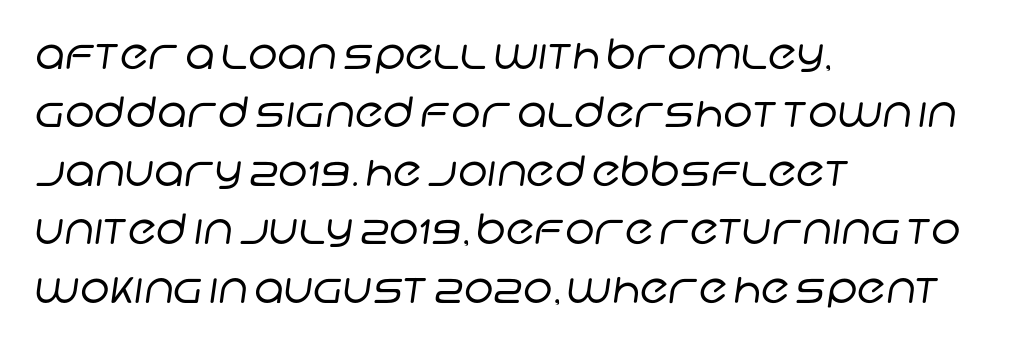
Q: Is the text bold? A: No.
Q: Is the typeface a serif or a sans-serif typeface? A: Sans-serif.
Q: Is the text underlined? A: No.
Q: How is the paragraph aligned? A: Left-aligned.
Q: Is the spacing between letters normal or unusually wide? A: Normal.
Q: Is the spacing between lines tight, normal or loose? A: Normal.
Q: Width (condensed, normal, or wide)? A: Normal.
Q: Stroke contrast? A: Low.
Q: x-height? A: Large.
Q: Monospaced? A: No.
